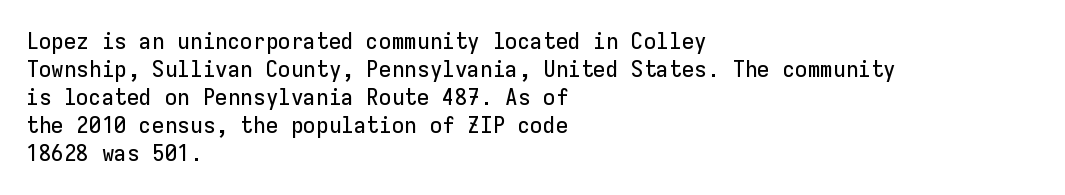
Look at the tracking — it's just the regular setting, nothing added. Caption: multi-line text, flush left, ragged right. Notice how the stems are strictly vertical — no italics here. A clean baseline with only descenders dipping below it.
